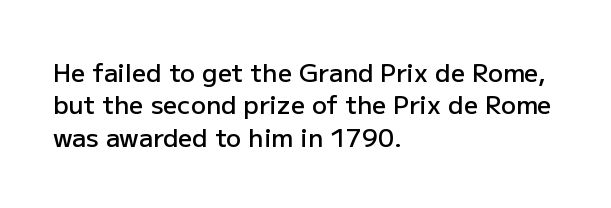
The image shows 25 px text type, upright; set left-aligned, normal line spacing (1.3x), normal letter spacing, not underlined.
